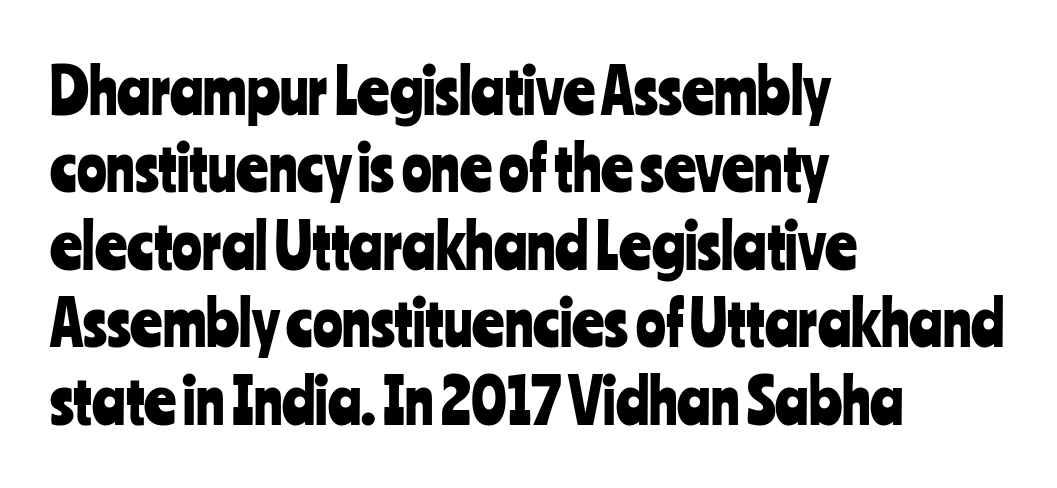
{"serif": "no", "italic": "no", "width": "condensed", "stroke_contrast": "low", "x_height": "medium", "monospaced": "no", "underline": "no", "align": "left", "line_spacing": "normal", "line_spacing_ratio": 1.25, "letter_spacing": "normal", "letter_spacing_em": 0.0, "glyph_px": 62}
